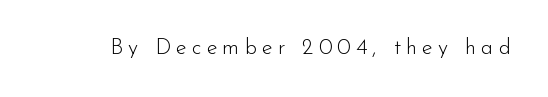
The image shows 22 px text type, upright; set unusually wide letter spacing (+0.23 em), not underlined.
